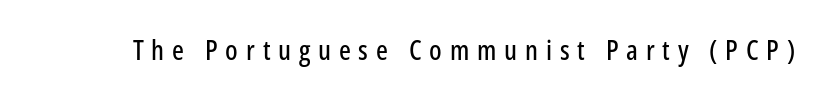
Beneath every word, the page is bare. Each letter keeps its own natural width here, so spacing adapts to shape. This is sans-serif lettering, the kind often seen on screens and signage. The tracking reads as deliberately expanded to a designer's eye. Is there any slant? The stems are plumb.
